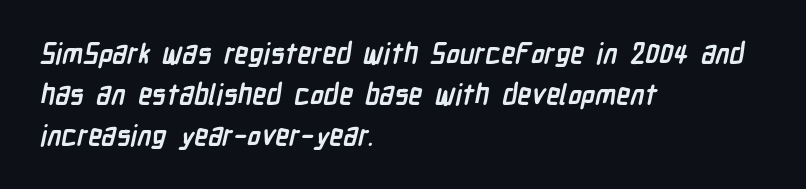
Here the designer chose a conventional face with non-uniform glyph widths. Each letter's strokes conclude bluntly, with no projecting serifs. Bare-footed words on every line. The vertical gap from one line to the next is medium.
